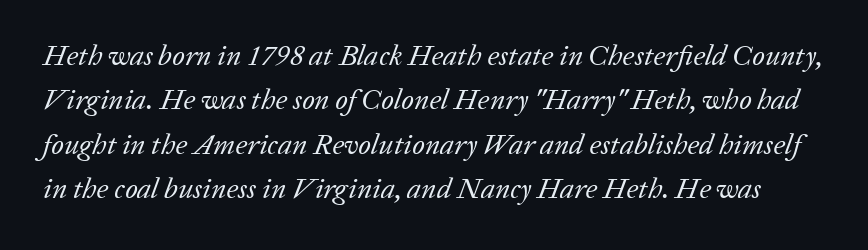
The image shows 29 px regular-weight serif type, italic (leaning right); set normal line spacing (1.53x), normal letter spacing, not underlined; low stroke contrast and a medium x-height.
